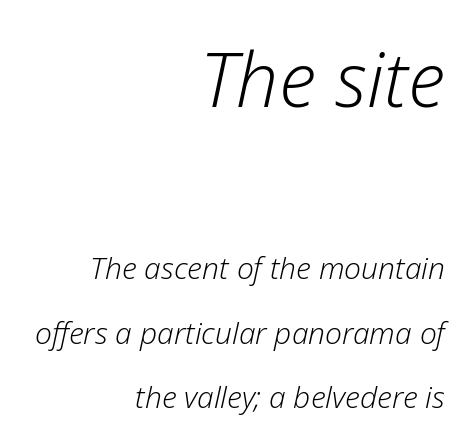
The image shows 75 px light type, italic (leaning right); set right-aligned, loose line spacing (2.14x), normal letter spacing, not underlined; the first (top) block is 2.5x larger; low stroke contrast and a medium x-height.
